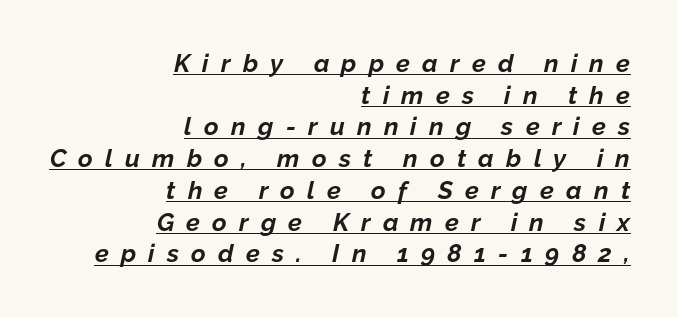
Q: Is the text bold? A: Yes.
Q: Is the text italic (slanted)? A: Yes, it leans right by about 12 degrees.
Q: Is the text underlined? A: Yes.
Q: How is the paragraph aligned? A: Right-aligned.
Q: Is the spacing between letters normal or unusually wide? A: Unusually wide.
Q: Is the spacing between lines tight, normal or loose? A: Normal.
